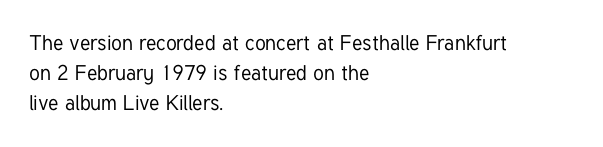
The gaps between neighbouring characters are ordinary and unremarkable. This rendering uses left alignment, leaving the right contour irregular. Horizontal bands of white between lines are of average thickness. The strip under each line holds only bare page. It's the straight-up-and-down kind of type.
